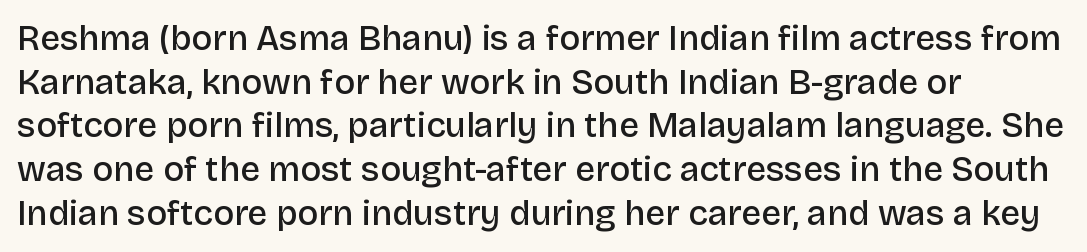
Q: Is the text bold? A: Semi-bold.
Q: Is the text italic (slanted)? A: No, it is upright.
Q: Is the typeface a serif or a sans-serif typeface? A: Sans-serif.
Q: Is the text underlined? A: No.
Q: How is the paragraph aligned? A: Left-aligned.
Q: Is the spacing between letters normal or unusually wide? A: Normal.
Q: Is the spacing between lines tight, normal or loose? A: Normal.
Q: Width (condensed, normal, or wide)? A: Normal.
Q: Stroke contrast? A: Low.
Q: x-height? A: Large.
Q: Monospaced? A: No.
